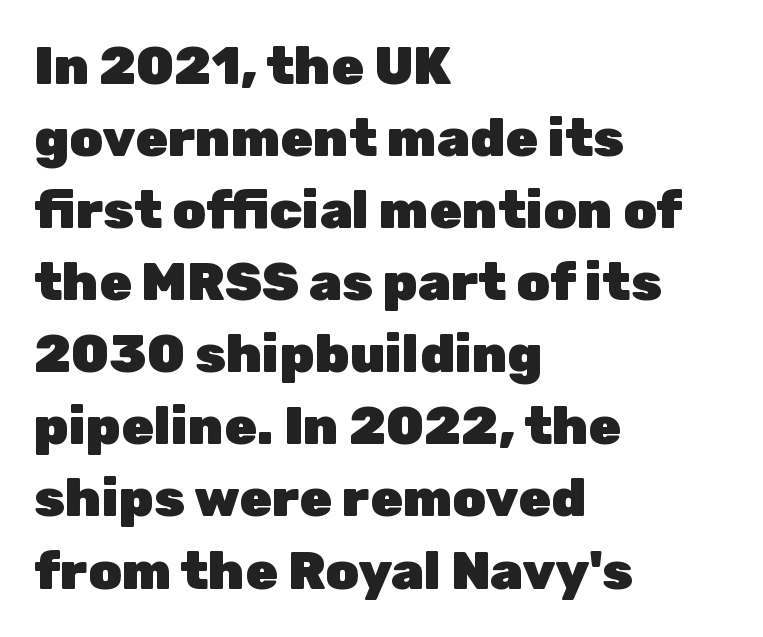
Q: Is the text bold? A: Yes.
Q: Is the text italic (slanted)? A: No, it is upright.
Q: Is the typeface a serif or a sans-serif typeface? A: Sans-serif.
Q: Is the text underlined? A: No.
Q: How is the paragraph aligned? A: Left-aligned.
Q: Is the spacing between letters normal or unusually wide? A: Normal.
Q: Is the spacing between lines tight, normal or loose? A: Normal.
Q: Width (condensed, normal, or wide)? A: Normal.
Q: Stroke contrast? A: Low.
Q: x-height? A: Medium.
Q: Monospaced? A: No.
